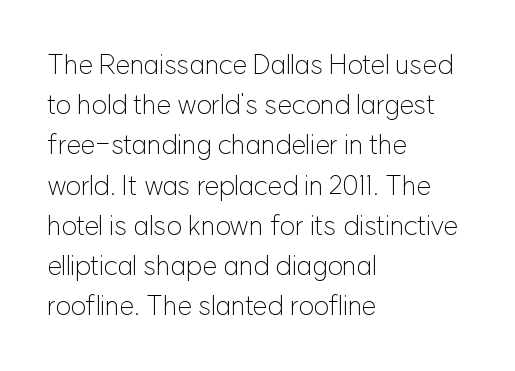
Q: Is the text bold? A: No.
Q: Is the text italic (slanted)? A: No, it is upright.
Q: Is the text underlined? A: No.
Q: How is the paragraph aligned? A: Left-aligned.
Q: Is the spacing between letters normal or unusually wide? A: Normal.
Q: Is the spacing between lines tight, normal or loose? A: Normal.
